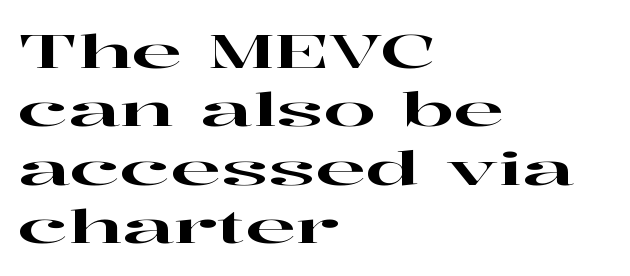
The image shows 47 px wide serif type, upright; set left-aligned, line spacing 1.24x, normal letter spacing, not underlined; high stroke contrast and a medium x-height.
